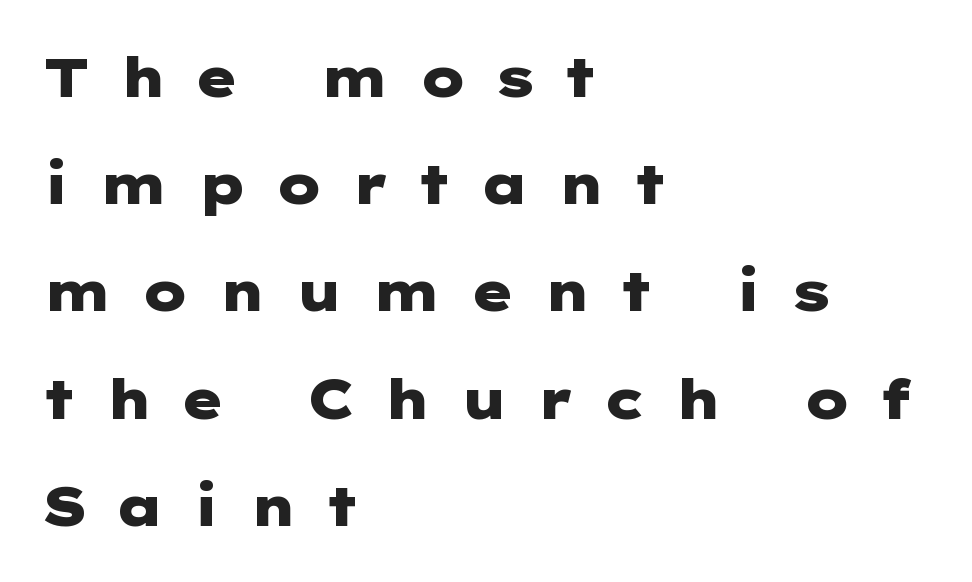
Q: Is the text bold? A: Yes.
Q: Is the text italic (slanted)? A: No, it is upright.
Q: Is the typeface a serif or a sans-serif typeface? A: Sans-serif.
Q: Is the text underlined? A: No.
Q: How is the paragraph aligned? A: Left-aligned.
Q: Is the spacing between letters normal or unusually wide? A: Unusually wide.
Q: Is the spacing between lines tight, normal or loose? A: Loose.
Q: Width (condensed, normal, or wide)? A: Wide.
Q: Stroke contrast? A: Low.
Q: x-height? A: Medium.
